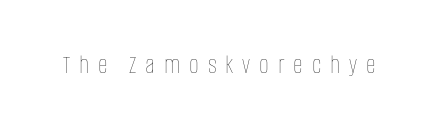
{"italic": "no", "bold": "no", "underline": "no", "letter_spacing": "wide", "letter_spacing_em": 0.33, "glyph_px": 27}
